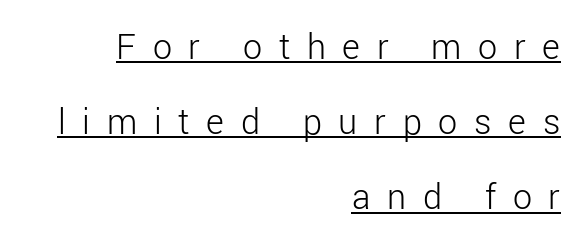
Leading: increased. The letters advance in unequal steps, a hallmark of proportional type. Does the lettering tilt? It doesn't — this is upright. Typographically, this falls in the sans-serif category. Tracking here is generous; glyphs stand well apart from one another.
